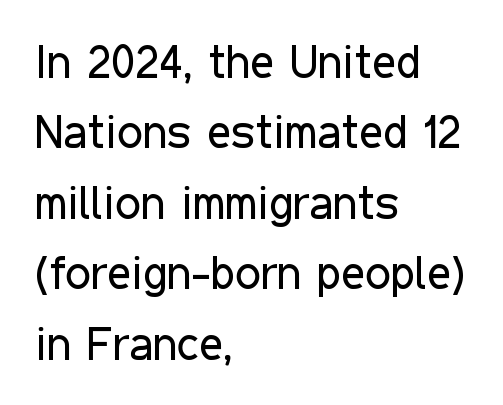
Is the stroke heavy? The answer is a plain regular-or-lighter. Think of a printed novel: that variable character pitch is what you see here. Are there feet on the stems? There aren't — it's a sans. The rag falls on the right side of this text block. Underlining? Definitely not there.
